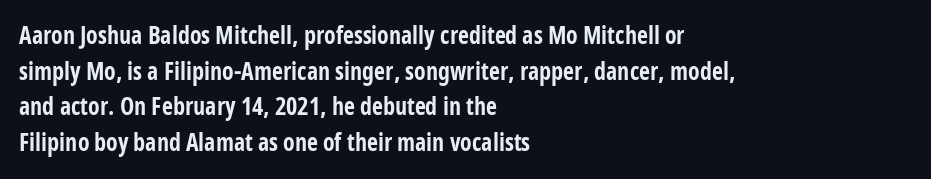
The image shows 24 px bold type, upright; set left-aligned, normal line spacing (1.48x), normal letter spacing, not underlined.
